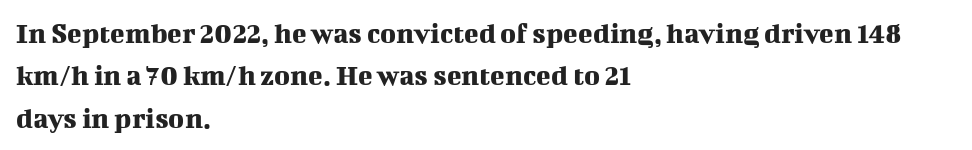
The image shows 30 px serif type, upright; set left-aligned, normal line spacing (1.41x), normal letter spacing, not underlined; medium stroke contrast and a medium x-height.
